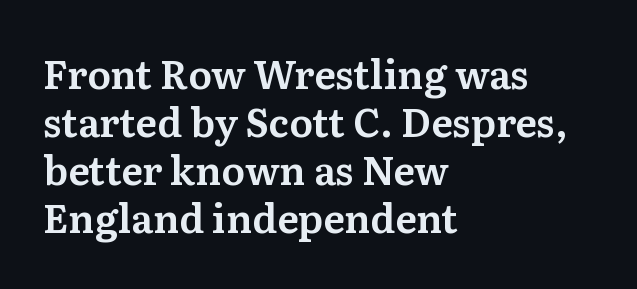
Q: Is the text italic (slanted)? A: No, it is upright.
Q: Is the typeface a serif or a sans-serif typeface? A: Serif.
Q: Is the text underlined? A: No.
Q: How is the paragraph aligned? A: Left-aligned.
Q: Is the spacing between letters normal or unusually wide? A: Normal.
Q: Width (condensed, normal, or wide)? A: Normal.
Q: Stroke contrast? A: Medium.
Q: x-height? A: Medium.
Q: Monospaced? A: No.
